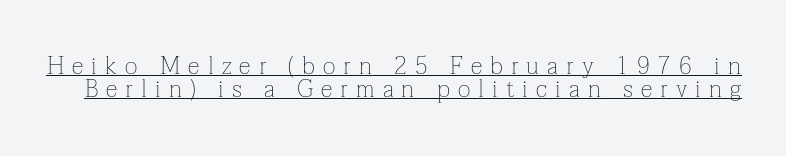
Each new line begins almost immediately beneath the previous one. The line texture is sparse and dotted thanks to wide tracking. Like a heading marked for emphasis, these lines bear an underscore. Every stem runs plumb, perpendicular to the baseline. The letterforms sit at book weight or below.
